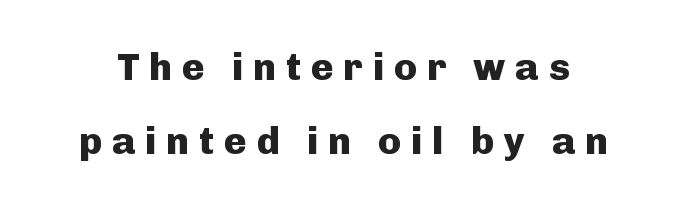
Q: Is the text bold? A: Yes.
Q: Is the text italic (slanted)? A: No, it is upright.
Q: Is the typeface a serif or a sans-serif typeface? A: Sans-serif.
Q: Is the text underlined? A: No.
Q: Is the spacing between letters normal or unusually wide? A: Unusually wide.
Q: Is the spacing between lines tight, normal or loose? A: Loose.
Q: Width (condensed, normal, or wide)? A: Normal.
Q: Stroke contrast? A: Low.
Q: x-height? A: Medium.
Q: Monospaced? A: No.
